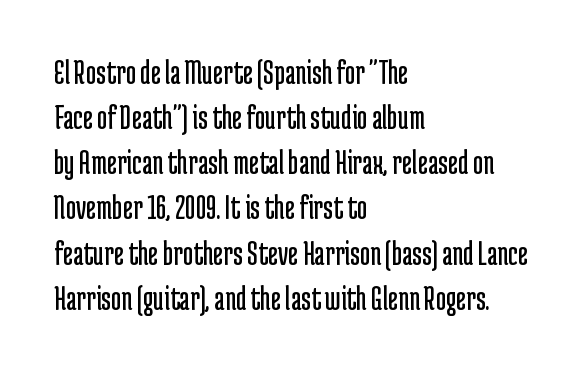
Note the varied advance widths — an 'i' is clearly narrower than an 'm'. The cut favours lightness, reaching ordinary text weight at its darkest. The designer left line spacing at the default. Bare-footed words on every line. Type style note: lacks serifs. The passage is arranged the way most books set body copy — flush left.
